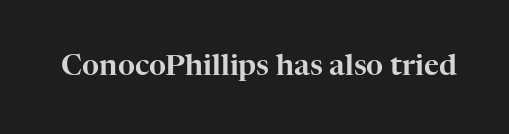
Q: Is the text italic (slanted)? A: No, it is upright.
Q: Is the typeface a serif or a sans-serif typeface? A: Serif.
Q: Is the text underlined? A: No.
Q: Is the spacing between letters normal or unusually wide? A: Normal.
Q: Width (condensed, normal, or wide)? A: Normal.
Q: Stroke contrast? A: High.
Q: x-height? A: Medium.
Q: Monospaced? A: No.
